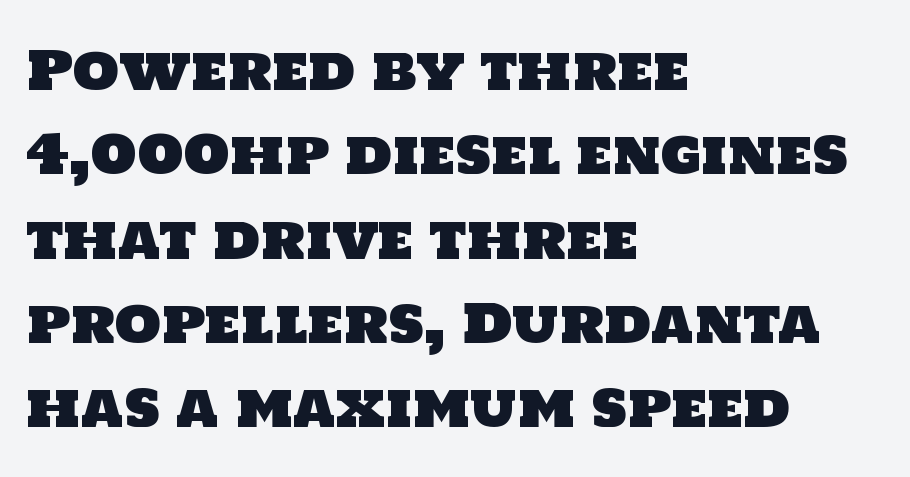
{"serif": "no", "width": "normal", "stroke_contrast": "low", "x_height": "large", "monospaced": "no", "underline": "no", "align": "left", "line_spacing": "normal", "line_spacing_ratio": 1.59, "letter_spacing": "normal", "letter_spacing_em": 0.0, "glyph_px": 53}
